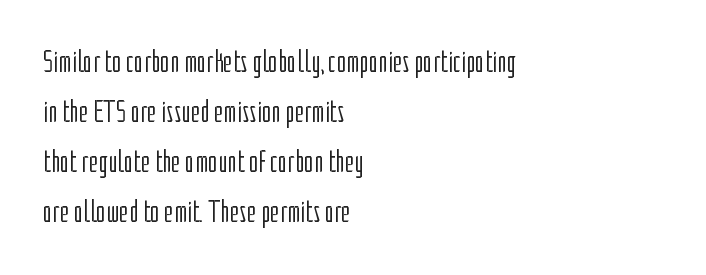
{"serif": "no", "italic": "no", "bold": "no", "weight": "light", "width": "condensed", "stroke_contrast": "low", "x_height": "medium", "monospaced": "no", "underline": "no", "align": "left", "line_spacing": "normal", "line_spacing_ratio": 1.56, "letter_spacing": "normal", "letter_spacing_em": 0.0, "glyph_px": 32}
